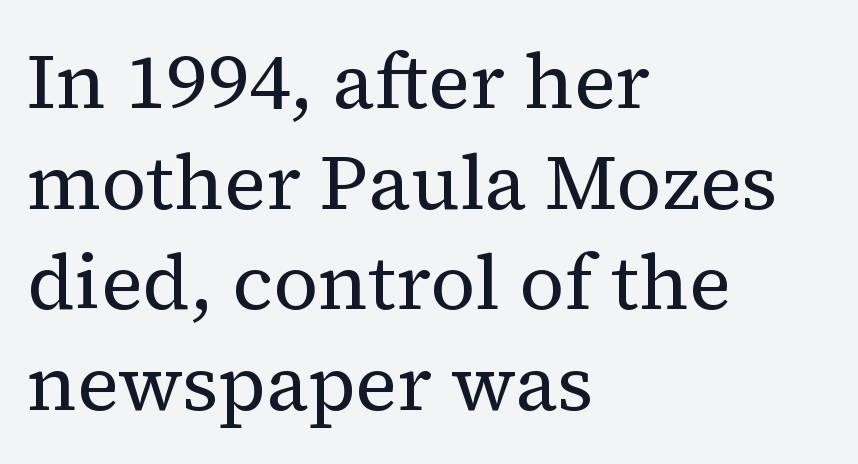
Q: Is the text bold? A: No.
Q: Is the text italic (slanted)? A: No, it is upright.
Q: Is the typeface a serif or a sans-serif typeface? A: Serif.
Q: Is the text underlined? A: No.
Q: How is the paragraph aligned? A: Left-aligned.
Q: Is the spacing between letters normal or unusually wide? A: Normal.
Q: Is the spacing between lines tight, normal or loose? A: Normal.
Q: Width (condensed, normal, or wide)? A: Normal.
Q: Stroke contrast? A: Medium.
Q: x-height? A: Medium.
Q: Monospaced? A: No.
